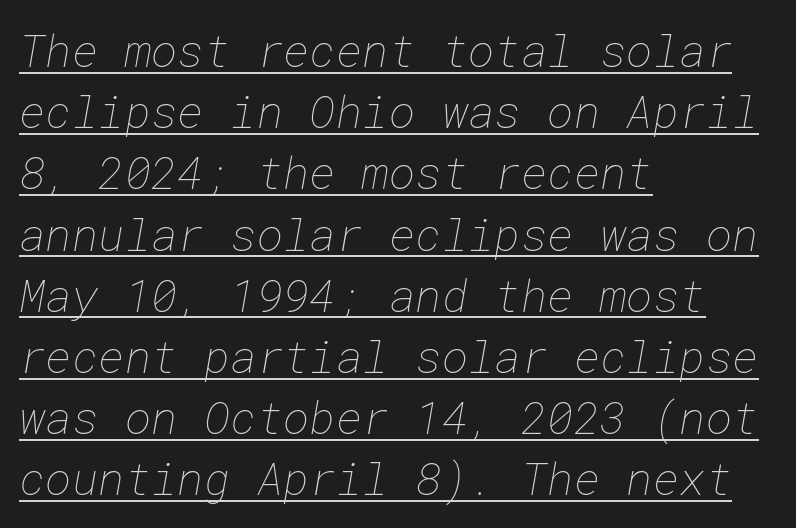
Honestly, the underline is the first thing you notice here. Does the copy run flush right? No — it runs flush left. Characters follow at the spacing the type designer built in. Regular leading. Heaviness? Minimal to ordinary, like unemphasized prose.
